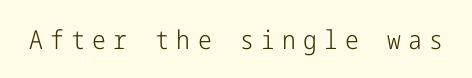
Q: Is the text bold? A: No.
Q: Is the text italic (slanted)? A: No, it is upright.
Q: Is the text underlined? A: No.
Q: Is the spacing between letters normal or unusually wide? A: Unusually wide.
